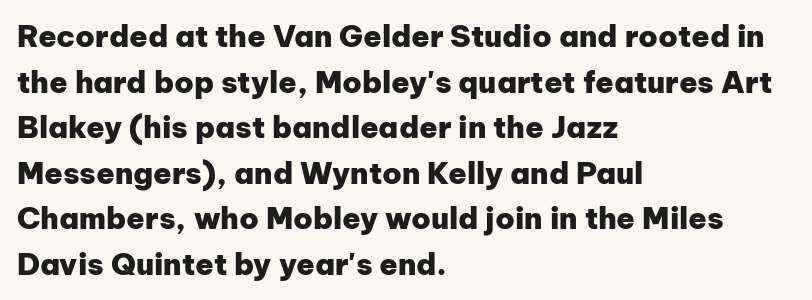
Q: Is the text bold? A: Yes.
Q: Is the text italic (slanted)? A: No, it is upright.
Q: Is the typeface a serif or a sans-serif typeface? A: Sans-serif.
Q: Is the text underlined? A: No.
Q: How is the paragraph aligned? A: Left-aligned.
Q: Is the spacing between letters normal or unusually wide? A: Normal.
Q: Is the spacing between lines tight, normal or loose? A: Normal.
Q: Width (condensed, normal, or wide)? A: Normal.
Q: Stroke contrast? A: Low.
Q: x-height? A: Medium.
Q: Monospaced? A: No.
